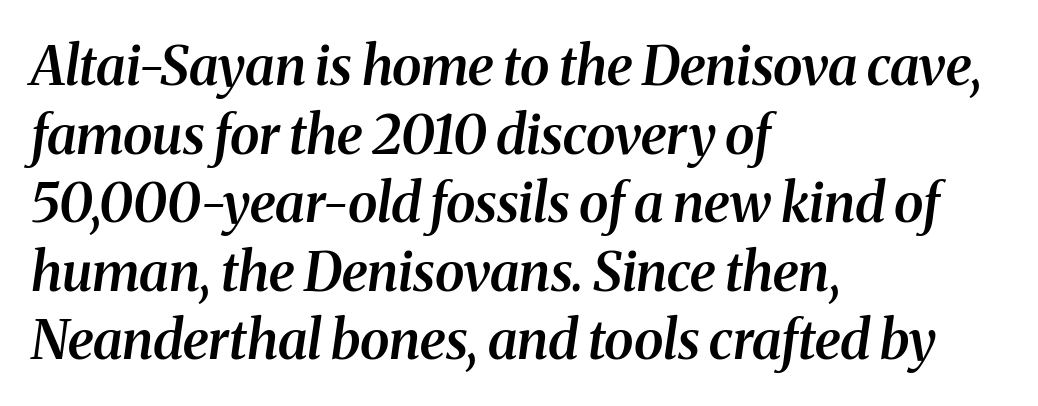
Q: Is the text bold? A: Semi-bold.
Q: Is the text italic (slanted)? A: Yes, it leans right by about 8 degrees.
Q: Is the typeface a serif or a sans-serif typeface? A: Serif.
Q: Is the text underlined? A: No.
Q: How is the paragraph aligned? A: Left-aligned.
Q: Is the spacing between letters normal or unusually wide? A: Normal.
Q: Is the spacing between lines tight, normal or loose? A: Normal.
Q: Width (condensed, normal, or wide)? A: Normal.
Q: Stroke contrast? A: Medium.
Q: x-height? A: Medium.
Q: Monospaced? A: No.
